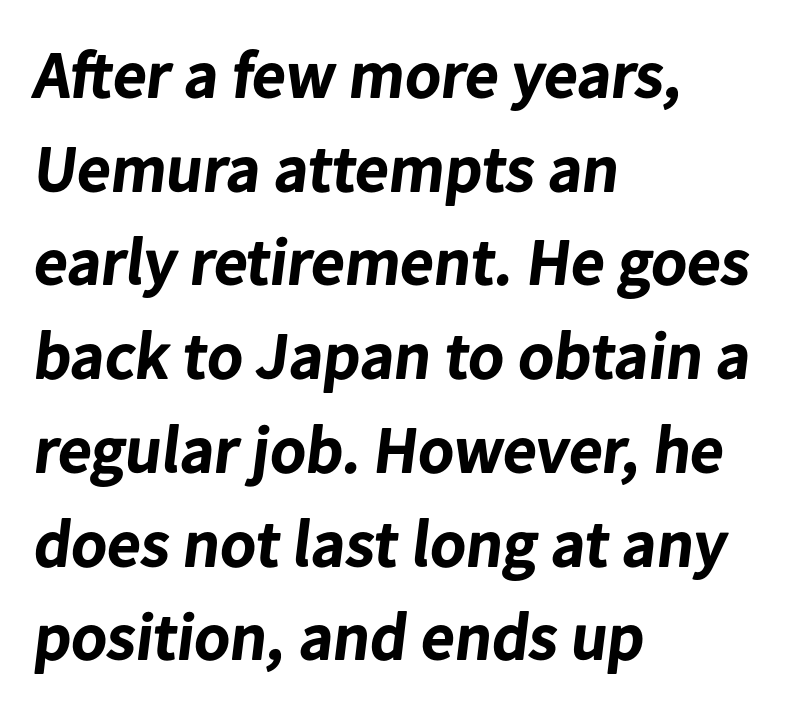
{"serif": "no", "bold": "yes", "weight": "bold", "width": "normal", "stroke_contrast": "low", "x_height": "medium", "monospaced": "no", "underline": "no", "align": "left", "line_spacing": "normal", "line_spacing_ratio": 1.42, "letter_spacing": "normal", "letter_spacing_em": 0.0, "glyph_px": 66}
